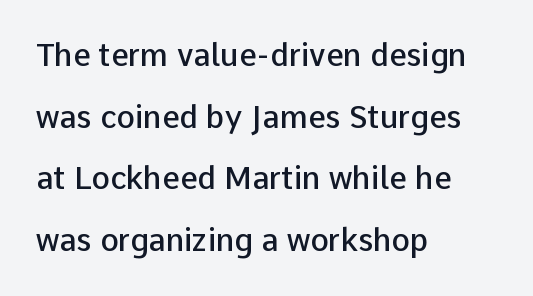
Q: Is the text bold? A: Semi-bold.
Q: Is the text italic (slanted)? A: No, it is upright.
Q: Is the typeface a serif or a sans-serif typeface? A: Sans-serif.
Q: Is the text underlined? A: No.
Q: How is the paragraph aligned? A: Left-aligned.
Q: Is the spacing between letters normal or unusually wide? A: Normal.
Q: Is the spacing between lines tight, normal or loose? A: Loose.
Q: Width (condensed, normal, or wide)? A: Normal.
Q: Stroke contrast? A: Low.
Q: x-height? A: Medium.
Q: Monospaced? A: No.
